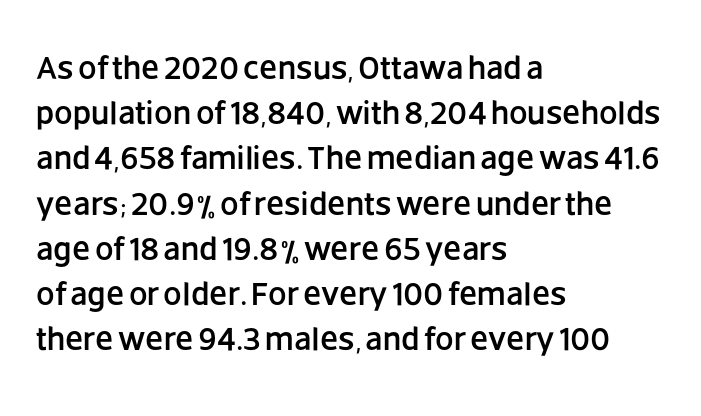
Q: Is the text italic (slanted)? A: No, it is upright.
Q: Is the typeface a serif or a sans-serif typeface? A: Sans-serif.
Q: Is the text underlined? A: No.
Q: How is the paragraph aligned? A: Left-aligned.
Q: Is the spacing between letters normal or unusually wide? A: Normal.
Q: Is the spacing between lines tight, normal or loose? A: Normal.
Q: Width (condensed, normal, or wide)? A: Normal.
Q: Stroke contrast? A: Low.
Q: x-height? A: Large.
Q: Monospaced? A: No.
